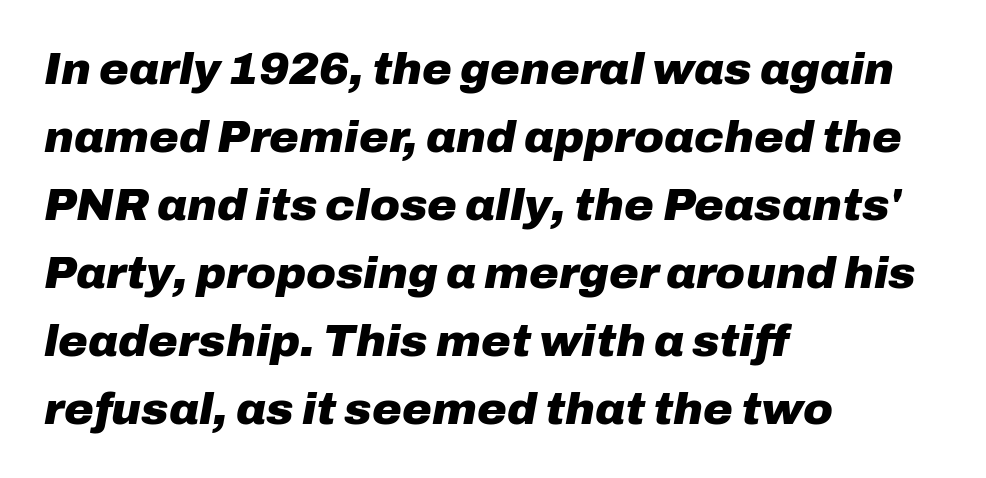
Q: Is the text bold? A: Yes.
Q: Is the text italic (slanted)? A: Yes, it leans right by about 10 degrees.
Q: Is the text underlined? A: No.
Q: How is the paragraph aligned? A: Left-aligned.
Q: Is the spacing between letters normal or unusually wide? A: Normal.
Q: Is the spacing between lines tight, normal or loose? A: Normal.
Q: Width (condensed, normal, or wide)? A: Normal.
Q: Stroke contrast? A: Low.
Q: x-height? A: Medium.
Q: Monospaced? A: No.
